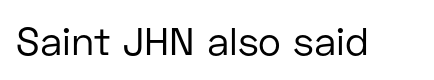
{"serif": "no", "italic": "no", "bold": "no", "weight": "regular", "width": "normal", "stroke_contrast": "low", "x_height": "medium", "monospaced": "no", "underline": "no", "letter_spacing": "normal", "letter_spacing_em": 0.0, "glyph_px": 39}
